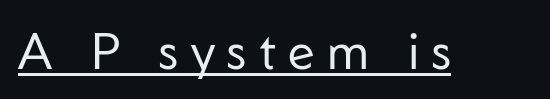
The image shows 50 px regular-weight sans-serif type, upright; set unusually wide letter spacing (+0.25 em), underlined; low stroke contrast and a medium x-height.
